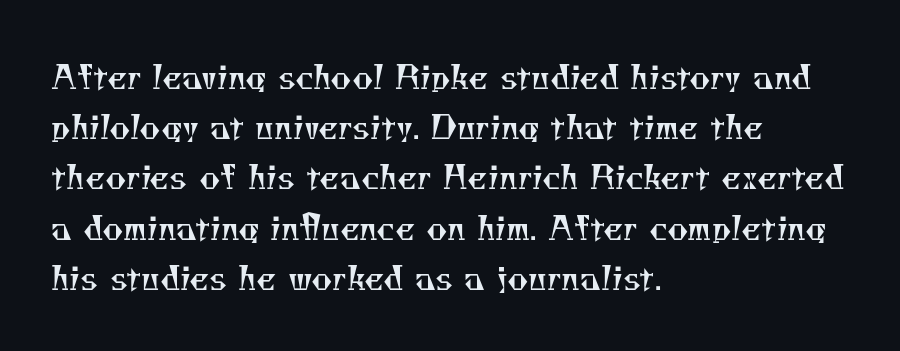
{"serif": "yes", "bold": "no", "weight": "regular", "width": "normal", "stroke_contrast": "medium", "x_height": "small", "monospaced": "no", "underline": "no", "align": "left", "line_spacing": "normal", "line_spacing_ratio": 1.57, "letter_spacing": "normal", "letter_spacing_em": 0.0, "glyph_px": 32}
